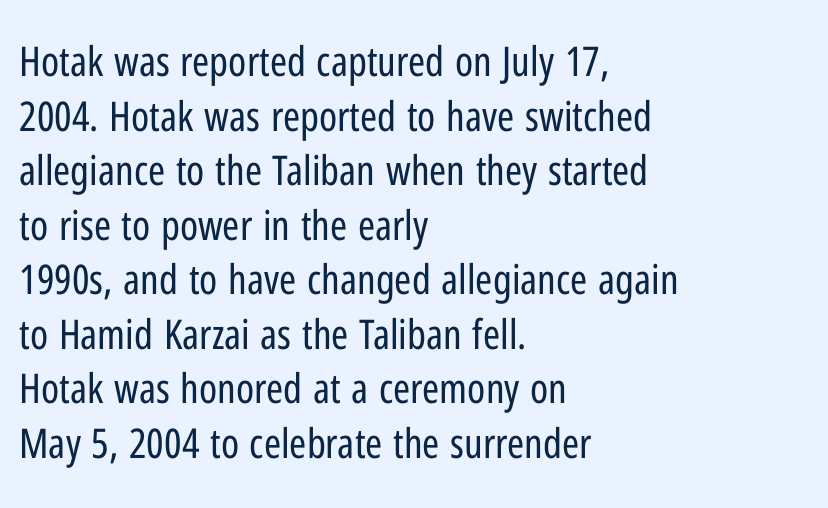
Q: Is the text bold? A: No.
Q: Is the text italic (slanted)? A: No, it is upright.
Q: Is the typeface a serif or a sans-serif typeface? A: Sans-serif.
Q: Is the text underlined? A: No.
Q: How is the paragraph aligned? A: Left-aligned.
Q: Is the spacing between letters normal or unusually wide? A: Normal.
Q: Is the spacing between lines tight, normal or loose? A: Normal.
Q: Width (condensed, normal, or wide)? A: Condensed.
Q: Stroke contrast? A: Low.
Q: x-height? A: Medium.
Q: Monospaced? A: No.
